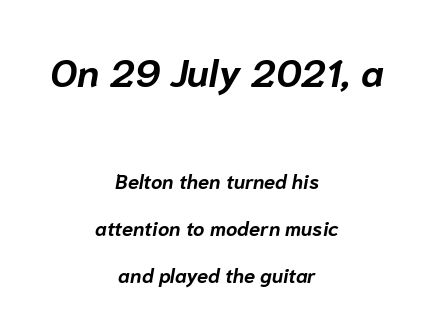
This sample is center-justified, so both line endings float freely. The space beneath each line is pristine and unruled. The line texture is even and compact thanks to regular tracking. Of the two passages, the one on top uses the larger point size.
